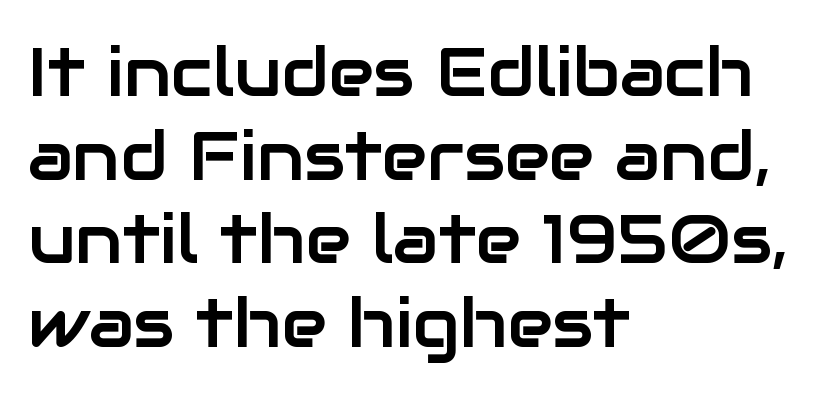
{"serif": "no", "italic": "no", "width": "normal", "stroke_contrast": "low", "x_height": "medium", "monospaced": "no", "underline": "no", "align": "left", "line_spacing_ratio": 1.23, "letter_spacing": "normal", "letter_spacing_em": 0.0, "glyph_px": 68}
